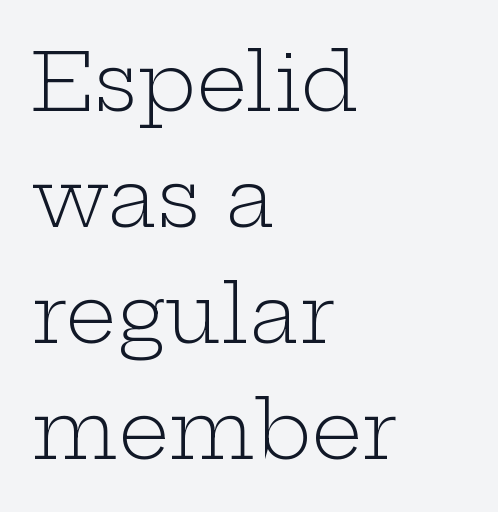
No extra ink here — the face is not bold. In terms of leading, this rendering sits right in the middle. You could call the tracking neutral — neither tight nor loose. Unlike italic type, these characters show no tilt at all. The space beneath each line is pristine and unruled.
